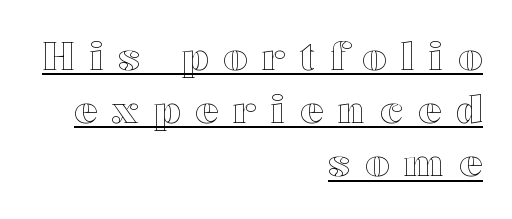
Looks like regular typesetting: each glyph gets only the width it needs. These lines are set flush right with a ragged left edge. Notice how the stems are strictly vertical — no italics here. Substantial extra tracking has been applied to these lines.
